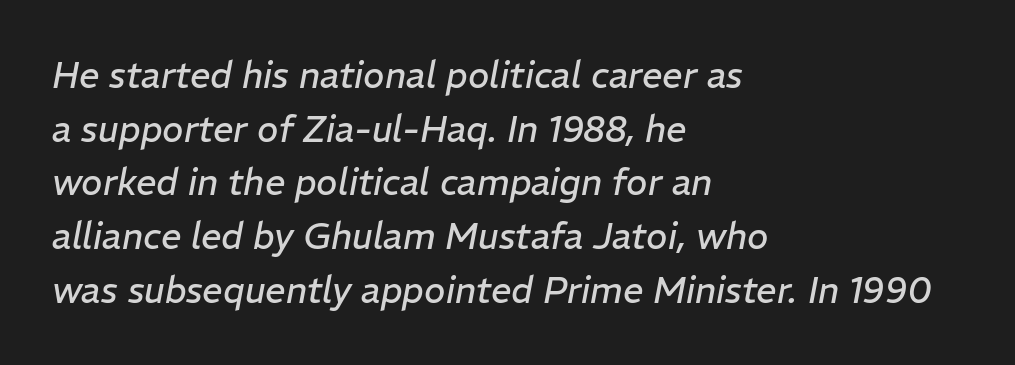
Q: Is the text bold? A: No.
Q: Is the text italic (slanted)? A: Yes, it leans right by about 11 degrees.
Q: Is the text underlined? A: No.
Q: How is the paragraph aligned? A: Left-aligned.
Q: Is the spacing between letters normal or unusually wide? A: Normal.
Q: Is the spacing between lines tight, normal or loose? A: Normal.
Q: Width (condensed, normal, or wide)? A: Normal.
Q: Stroke contrast? A: Low.
Q: x-height? A: Medium.
Q: Monospaced? A: No.
